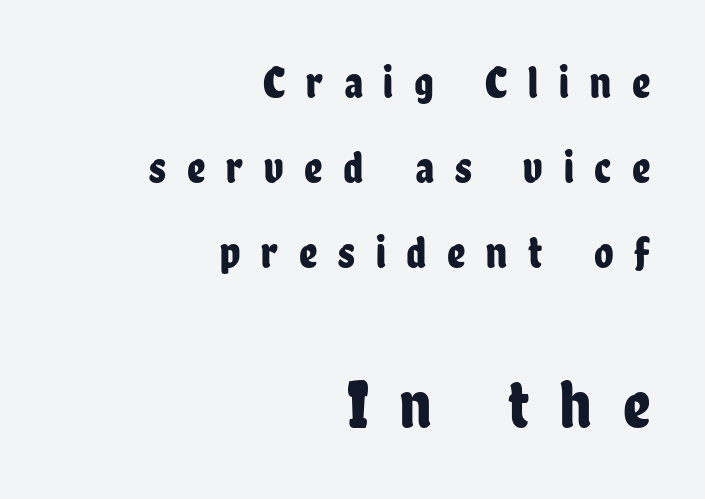
Short note: letters widely spaced. Typographically, this falls in the sans-serif category. Every row of glyphs terminates at an identical x-position on the right. Has an underline been added? It has not. You could not count columns in this text — the font is proportionally spaced.
